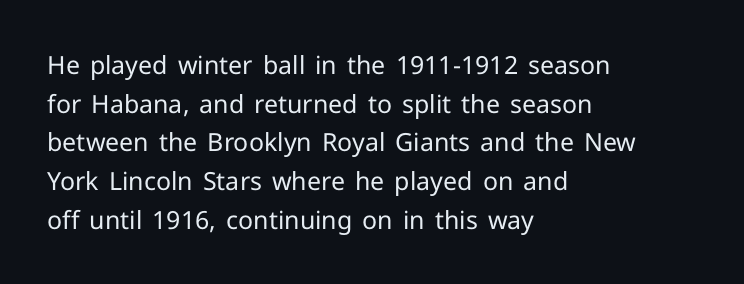
{"italic": "no", "bold": "no", "underline": "no", "align": "left", "line_spacing": "normal", "line_spacing_ratio": 1.55, "letter_spacing": "normal", "letter_spacing_em": 0.0, "glyph_px": 25}
